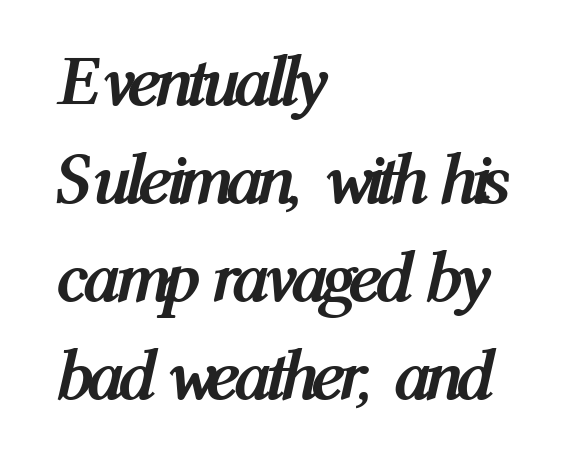
{"italic": "yes", "lean": "right", "slant_degrees": 12, "bold": "yes", "weight": "semibold", "width": "condensed", "stroke_contrast": "medium", "x_height": "medium", "monospaced": "no", "underline": "no", "align": "left", "line_spacing": "normal", "line_spacing_ratio": 1.36, "letter_spacing": "normal", "letter_spacing_em": 0.0, "glyph_px": 72}
